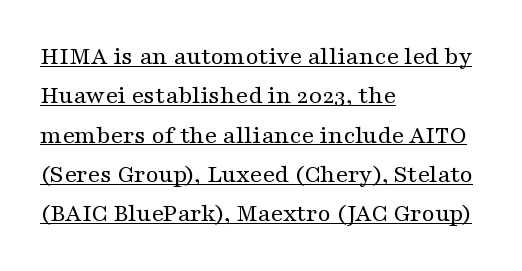
Layout note: lines flush left. The block of text has a typical density, with ordinary space between rows. In terms of letterspacing, this is plain default setting. The cut favours lightness, reaching ordinary text weight at its darkest.
